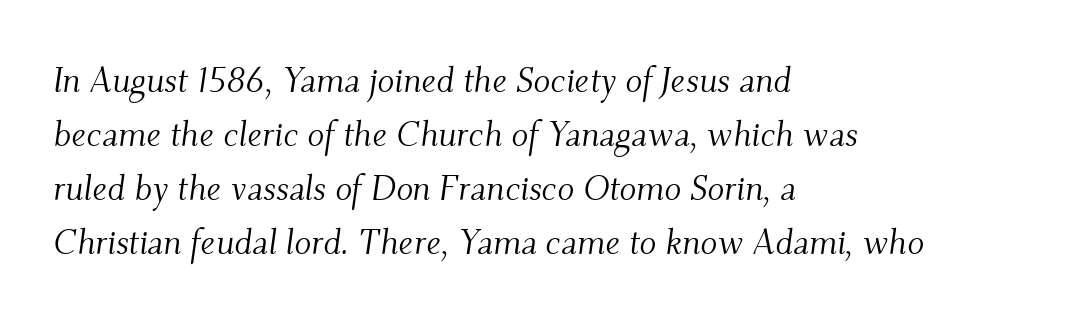
The image shows 35 px light serif type, italic (leaning right); set left-aligned, normal line spacing (1.54x), normal letter spacing, not underlined; medium stroke contrast and a small x-height.
